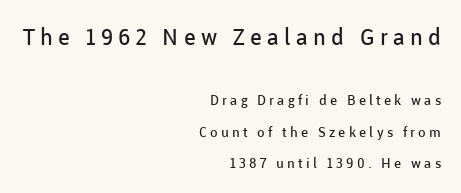
{"italic": "no", "bold": "no", "underline": "no", "align": "right", "line_spacing": "loose", "line_spacing_ratio": 2.25, "letter_spacing": "wide", "letter_spacing_em": 0.23, "larger_block": "first", "size_ratio": 1.64, "glyph_px": 23}
